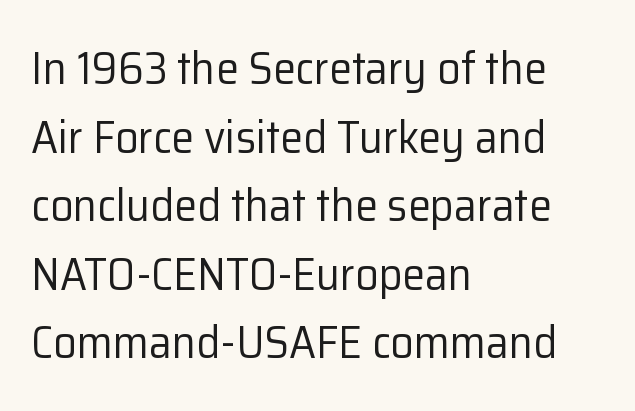
These lines keep a tight, regular rhythm from letter to letter. No word sits above an underline. The font sits on the lighter half of the weight spectrum, regular included. The rows are spaced the way most documents space them. The paragraph shown leans on its left margin.
